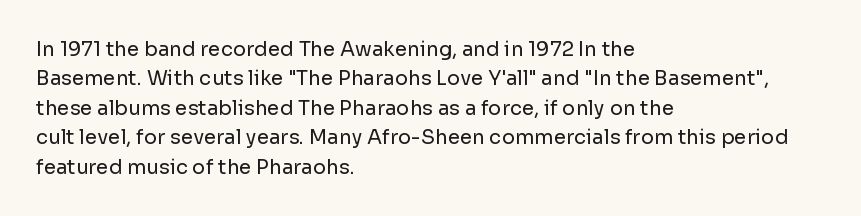
Look at the tracking — it's just the regular setting, nothing added. This sample keeps an unexceptional amount of space between lines. A typesetter would mark this as roman, not italic. Each row of text sits above clean, open space. Ink coverage per letter is moderate at most. This rendering uses left alignment, leaving the right contour irregular.
